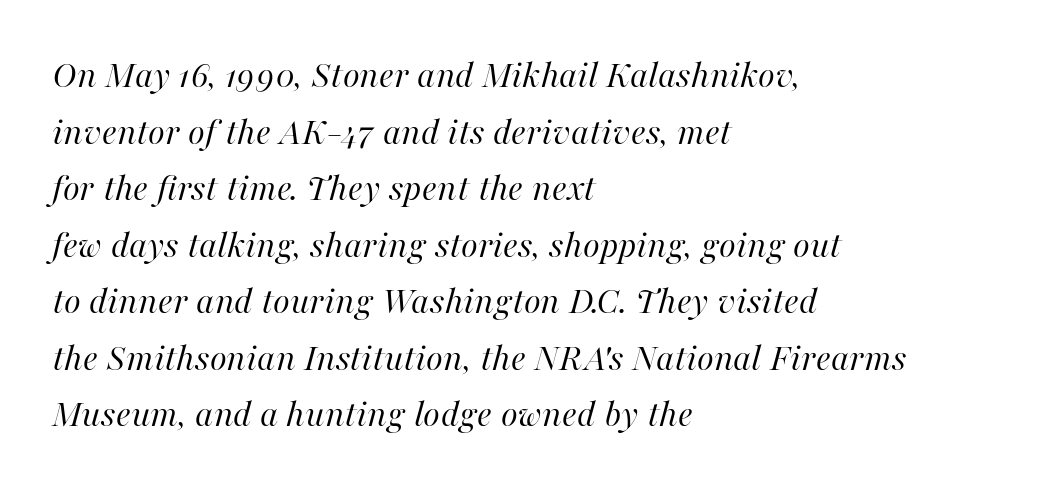
The image shows 39 px regular-weight type, italic (leaning right); set left-aligned, normal line spacing (1.45x), normal letter spacing, not underlined; high stroke contrast and a medium x-height.
